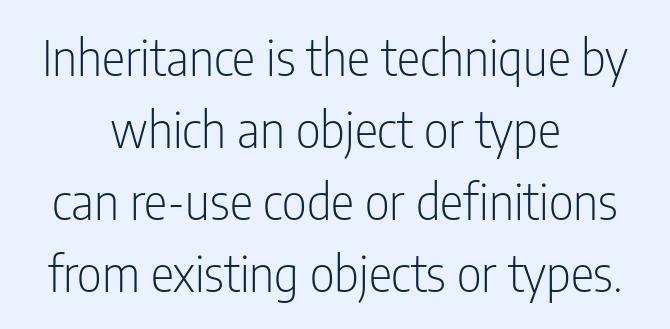
The gaps between neighbouring characters are ordinary and unremarkable. Heaviness? Minimal to ordinary, like unemphasized prose. The letters carry no serifs — their stems end cleanly without finishing strokes. Upright lettering throughout. The words here are not underlined. Caption: multi-line text, centered on the measure.
